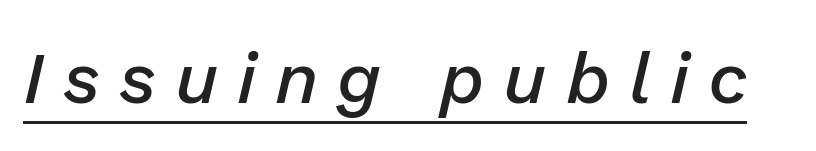
The image shows 72 px semibold type, italic (leaning right); set unusually wide letter spacing (+0.26 em), underlined; low stroke contrast and a medium x-height.
